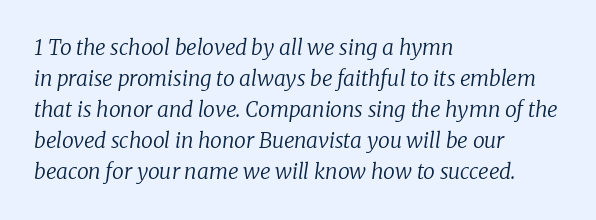
Glyph-to-glyph distance matches everyday printed text. The letters are slanted; this is an italic face. Is the type heavy? It reads as light-to-regular instead. The glyphs are unaccompanied by any horizontal stroke below them. The setting favours the left margin, as ordinary paragraphs usually do. Summary of vertical rhythm: regular, with standard interline spacing.
